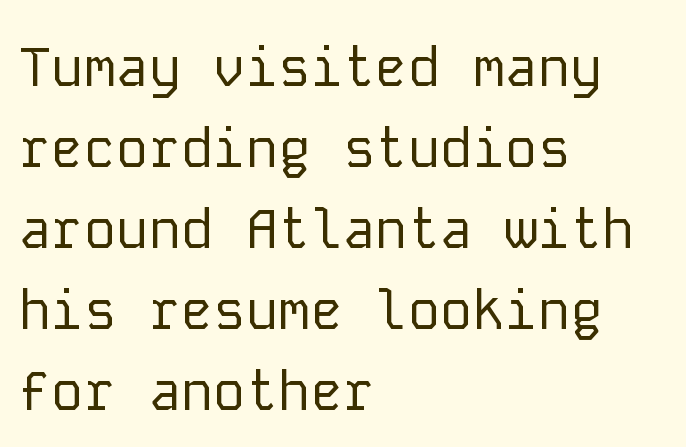
The strokes are not fattened; the text isn't bold. The horizontal fit of the characters is conventional and even. What's the leading like? Ordinary, nothing unusual. Stroke terminals: plain, sans-serif. The rendering uses typewriter-style spacing with identical character cells. Line beginnings align vertically; line endings do not.
